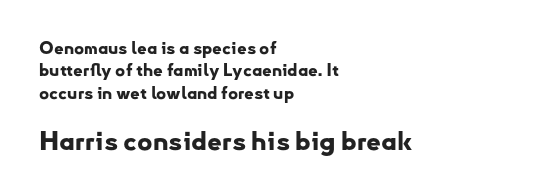
{"italic": "no", "bold": "yes", "underline": "no", "align": "left", "line_spacing": "normal", "line_spacing_ratio": 1.31, "letter_spacing": "normal", "letter_spacing_em": 0.0, "larger_block": "second", "size_ratio": 1.53, "glyph_px": 26}
